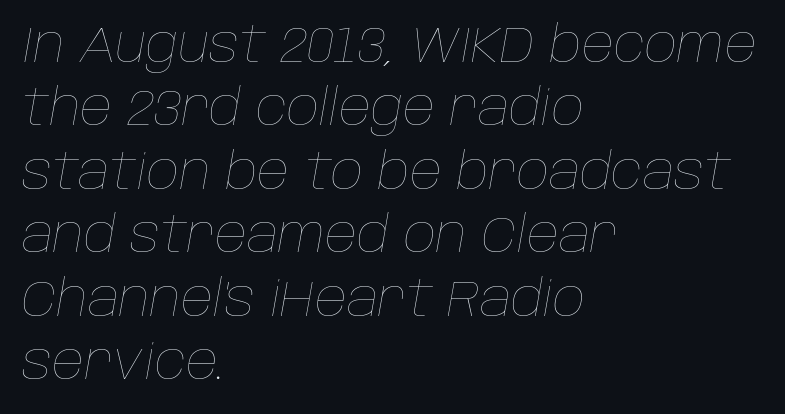
{"italic": "yes", "lean": "right", "slant_degrees": 10, "bold": "no", "weight": "thin", "width": "normal", "stroke_contrast": "low", "x_height": "large", "monospaced": "no", "underline": "no", "align": "left", "line_spacing": "normal", "line_spacing_ratio": 1.27, "letter_spacing": "normal", "letter_spacing_em": 0.0, "glyph_px": 50}
